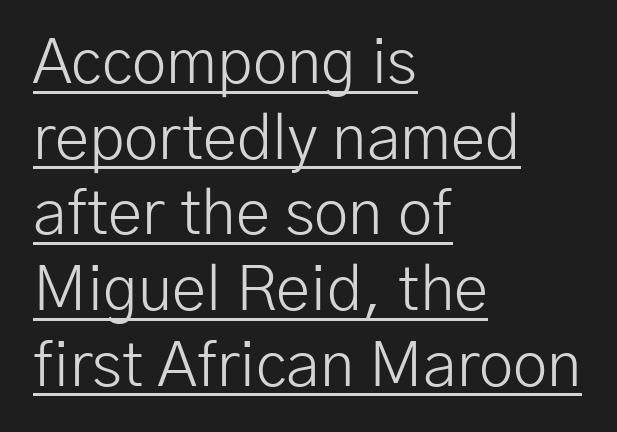
Underline: present. A typesetter would call this proportional, since set widths differ per character. The face looks like a standard text weight, possibly lighter. Every row of glyphs begins at an identical x-position on the left. Look at the tracking — it's just the regular setting, nothing added.
